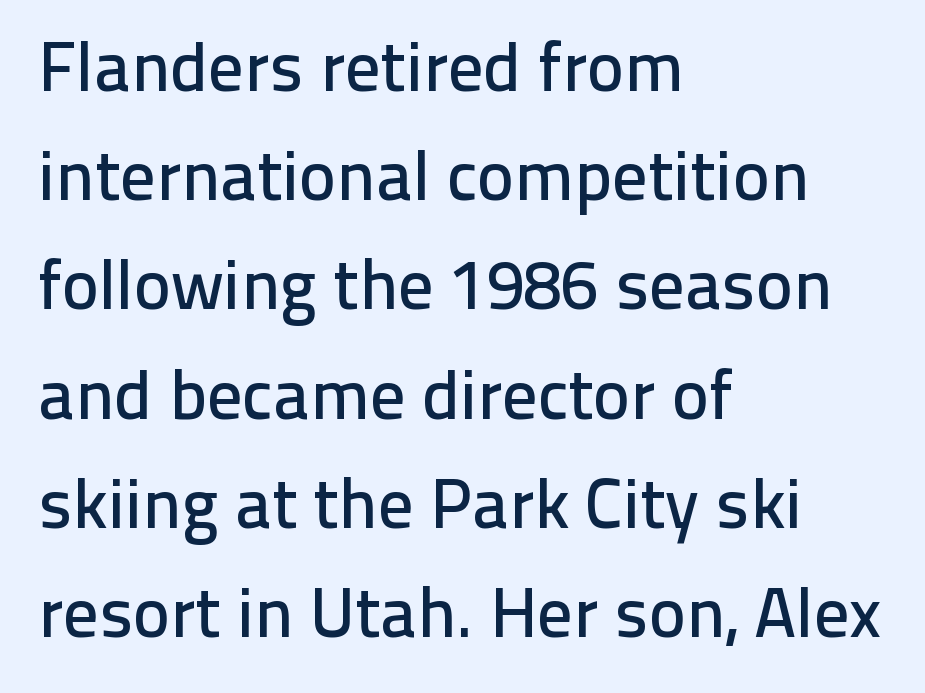
The type is set solid horizontally, with unmodified tracking. If you measured baseline to baseline, you'd find a middling distance. These lines stack with their left ends in a neat column. The face used here is a sans, in the tradition of grotesques and geometrics. Proportional: the letters do not fall into vertical columns. Posture: straight, roman, zero tilt.
